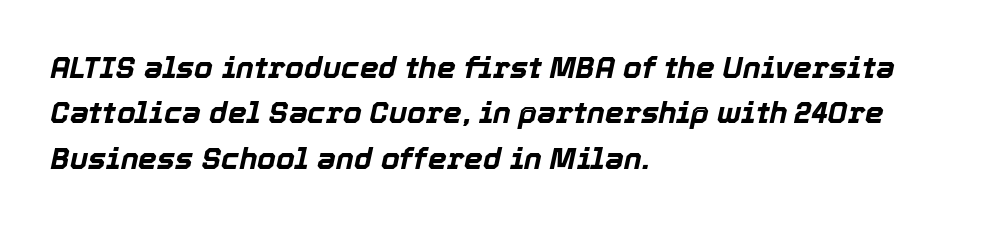
The image shows 30 px bold type, italic (leaning right); set left-aligned, normal line spacing (1.51x), normal letter spacing, not underlined; a medium x-height.
